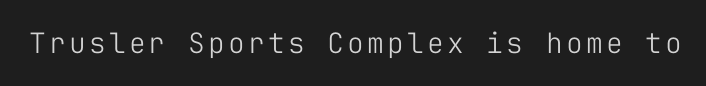
The image shows 28 px light sans-serif type, upright, monospaced; set not underlined; low stroke contrast and a medium x-height.
